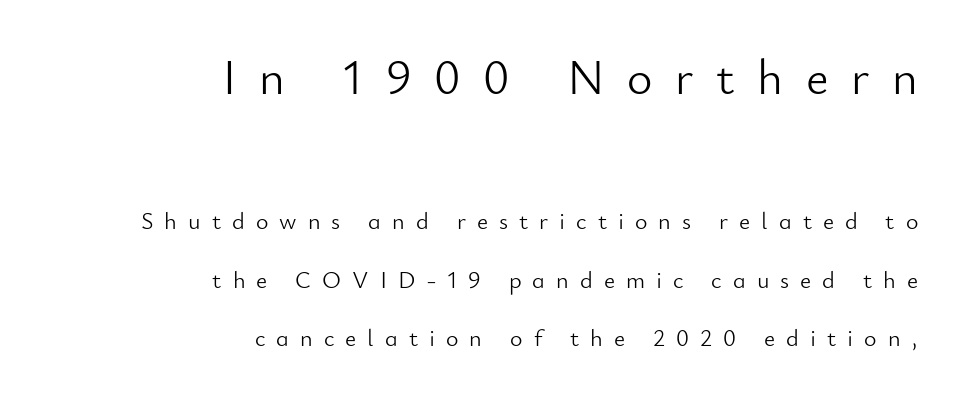
{"serif": "no", "italic": "no", "bold": "no", "weight": "light", "width": "normal", "stroke_contrast": "low", "x_height": "small", "monospaced": "no", "underline": "no", "align": "right", "line_spacing": "loose", "line_spacing_ratio": 2.43, "letter_spacing": "wide", "letter_spacing_em": 0.46, "larger_block": "first", "size_ratio": 2.04, "glyph_px": 49}
